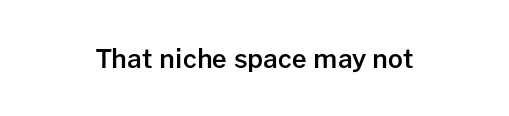
Q: Is the text bold? A: Semi-bold.
Q: Is the text italic (slanted)? A: No, it is upright.
Q: Is the text underlined? A: No.
Q: Is the spacing between letters normal or unusually wide? A: Normal.
